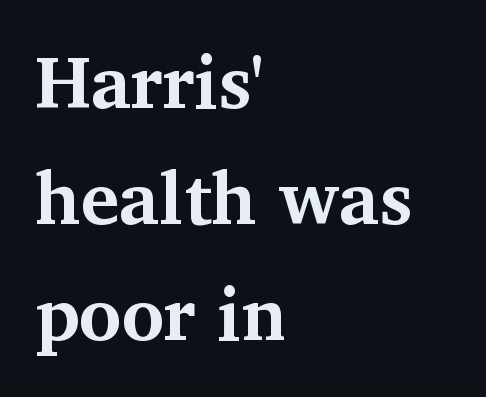
Q: Is the text bold? A: Yes.
Q: Is the text italic (slanted)? A: No, it is upright.
Q: Is the typeface a serif or a sans-serif typeface? A: Serif.
Q: Is the text underlined? A: No.
Q: How is the paragraph aligned? A: Left-aligned.
Q: Is the spacing between letters normal or unusually wide? A: Normal.
Q: Is the spacing between lines tight, normal or loose? A: Normal.
Q: Width (condensed, normal, or wide)? A: Normal.
Q: Stroke contrast? A: Medium.
Q: x-height? A: Medium.
Q: Monospaced? A: No.
